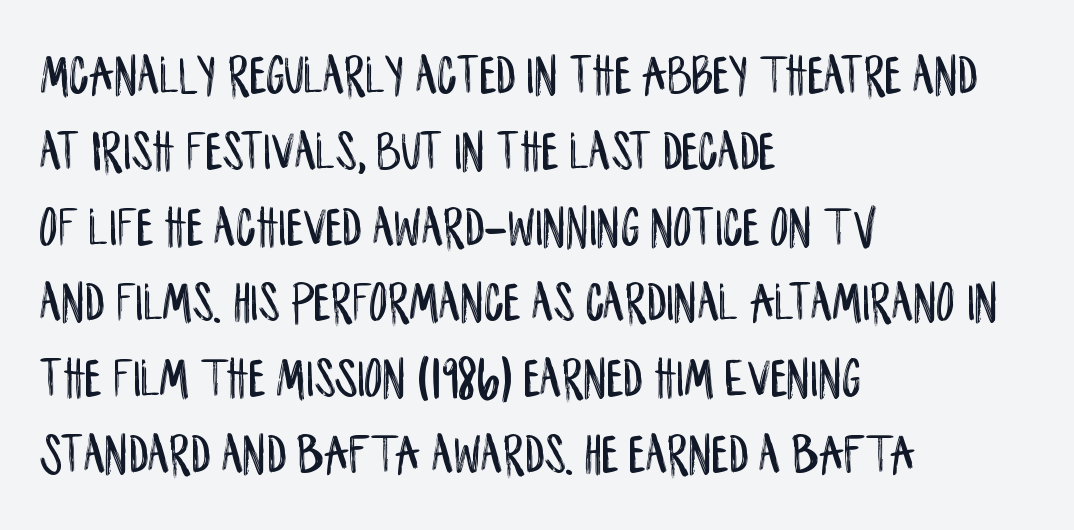
{"serif": "no", "italic": "no", "width": "condensed", "stroke_contrast": "low", "x_height": "large", "monospaced": "no", "underline": "no", "align": "left", "line_spacing": "normal", "line_spacing_ratio": 1.33, "letter_spacing": "normal", "letter_spacing_em": 0.0, "glyph_px": 57}
